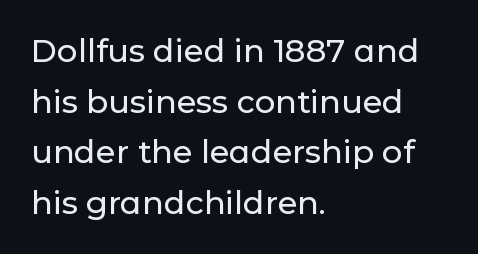
{"serif": "no", "italic": "no", "width": "normal", "stroke_contrast": "low", "x_height": "medium", "monospaced": "no", "underline": "no", "align": "left", "line_spacing": "normal", "line_spacing_ratio": 1.58, "letter_spacing": "normal", "letter_spacing_em": 0.0, "glyph_px": 32}
